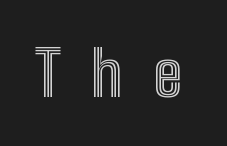
{"italic": "no", "width": "condensed", "x_height": "medium", "monospaced": "no", "underline": "no", "letter_spacing": "wide", "letter_spacing_em": 0.49, "glyph_px": 62}
